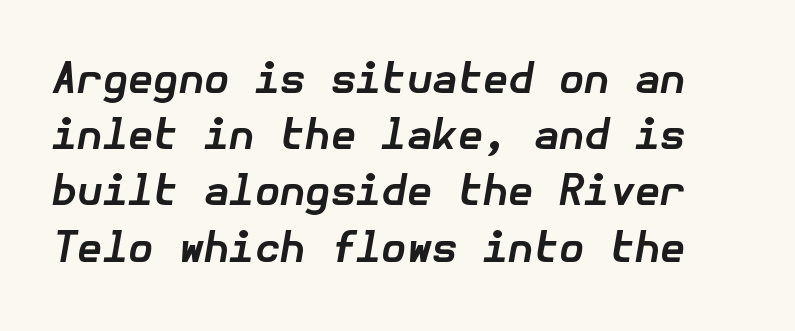
Q: Is the text bold? A: Yes.
Q: Is the text italic (slanted)? A: Yes, it leans right by about 10 degrees.
Q: Is the text underlined? A: No.
Q: Is the spacing between letters normal or unusually wide? A: Normal.
Q: Is the spacing between lines tight, normal or loose? A: Normal.
Q: Width (condensed, normal, or wide)? A: Normal.
Q: Stroke contrast? A: Low.
Q: x-height? A: Medium.
